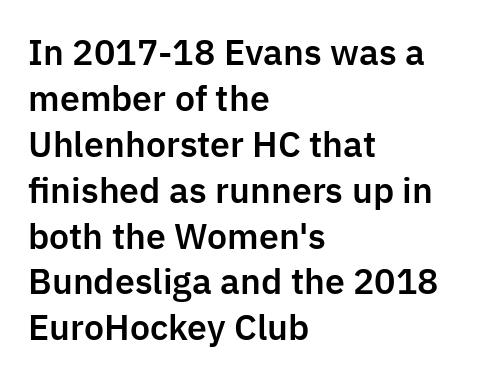
{"serif": "no", "italic": "no", "width": "normal", "stroke_contrast": "low", "x_height": "medium", "monospaced": "no", "underline": "no", "align": "left", "line_spacing": "normal", "line_spacing_ratio": 1.35, "letter_spacing": "normal", "letter_spacing_em": 0.0, "glyph_px": 34}
